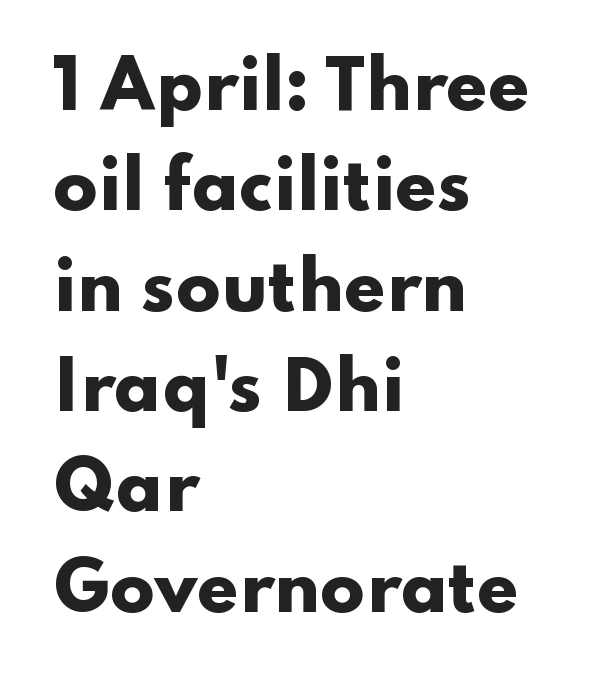
To sum up the face: it is a sans, with no serifs. Normally led — the rows are evenly, conventionally spaced. The zone under the glyphs is completely vacant. Words appear dense and cohesive because spacing is normal.
